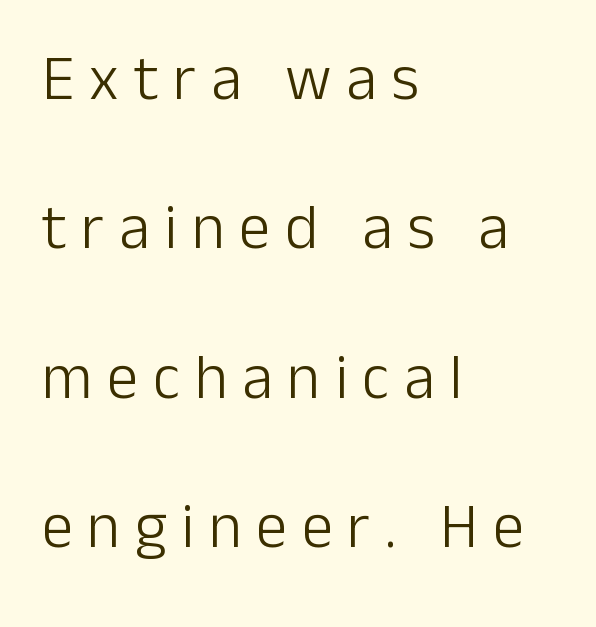
Does the type have serifs? No, each stem ends abruptly. The passage shown is typed in a proportional face where columns would drift. Just letters on the line, the space beneath them empty. You can tell it's not italic because the verticals are truly vertical.
